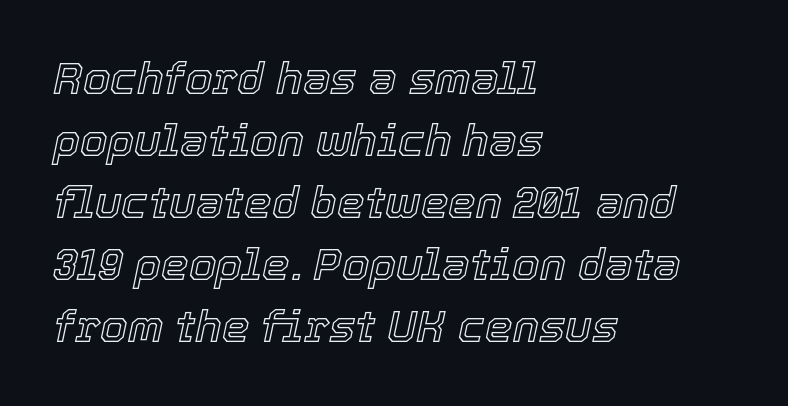
If you drew a ruler down the left edge, every line would touch it. If you measured baseline to baseline, you'd find a middling distance. Looks like regular typesetting: each glyph gets only the width it needs. The passage shown is not underscored anywhere. Glyph-to-glyph distance matches everyday printed text.
